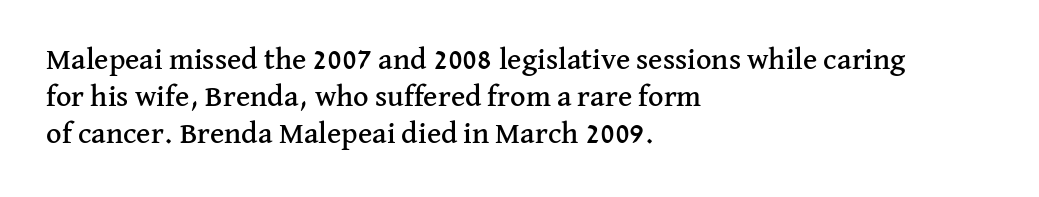
Each letter keeps its own natural width here, so spacing adapts to shape. Quick note: underline off. This rendering employs a face with finishing strokes, i.e., a serif. Short note: letters normally spaced. The paragraph shown leans on its left margin. These lines were composed using upright roman letters.
